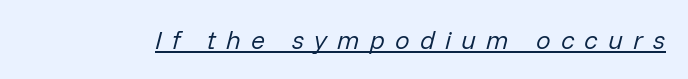
Q: Is the text bold? A: No.
Q: Is the text italic (slanted)? A: Yes, it leans right by about 14 degrees.
Q: Is the text underlined? A: Yes.
Q: Is the spacing between letters normal or unusually wide? A: Unusually wide.
